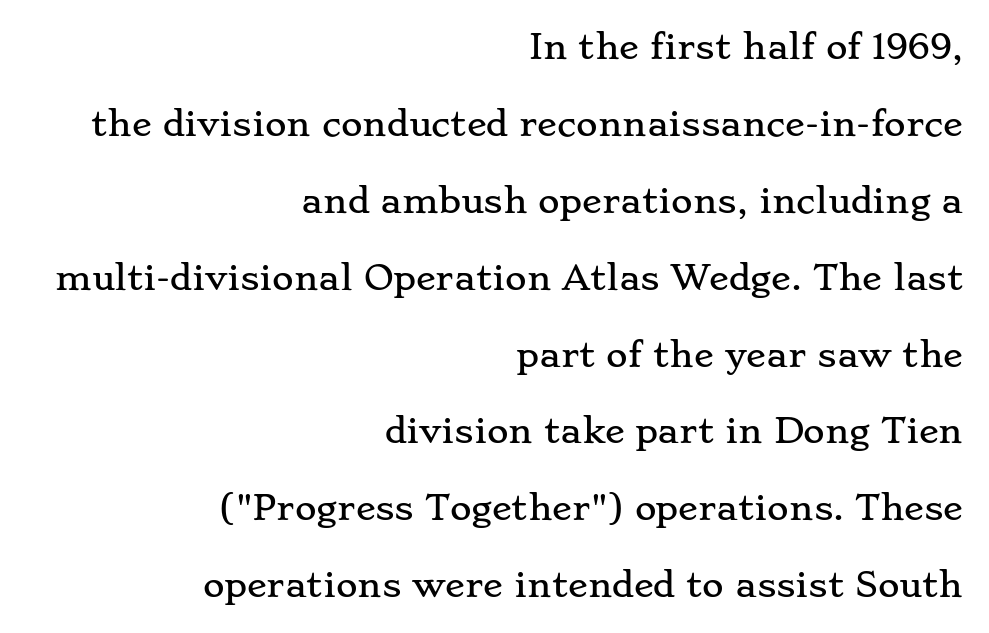
Compared with typical body copy, the letter spacing here is the same. Do the characters align in a grid? No, the font is proportional. Posture: vertical. Bare-footed words on every line. Does the leading feel generous? Absolutely, it's lavish. Regarding serifs, this sample has them.
